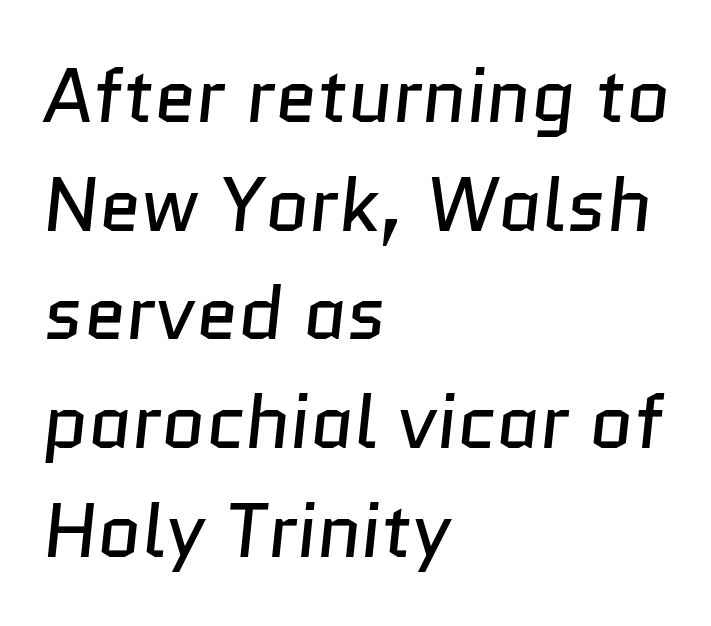
{"serif": "no", "bold": "no", "weight": "regular", "width": "normal", "stroke_contrast": "low", "x_height": "medium", "monospaced": "no", "underline": "no", "align": "left", "line_spacing": "normal", "line_spacing_ratio": 1.43, "letter_spacing": "normal", "letter_spacing_em": 0.0, "glyph_px": 76}
